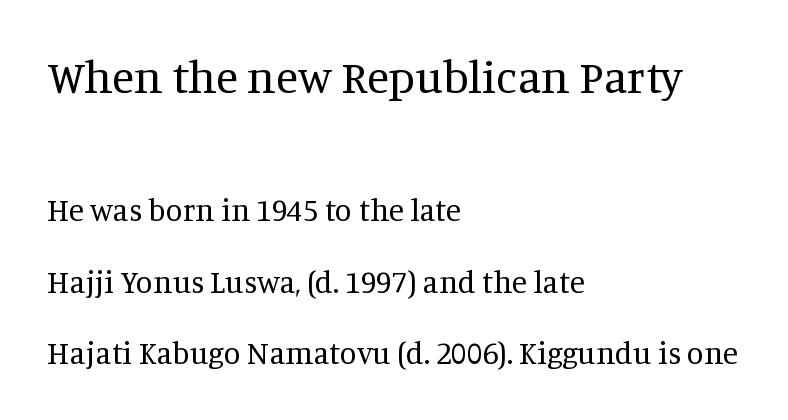
The rendering uses natural spacing where letterforms have individual widths. The face used here is seriffed, in the tradition of book romans. A bare baseline throughout the passage. This sample trades compactness for vertical openness between lines. Layout note: lines flush left. You can tell it's not italic because the verticals are truly vertical.
